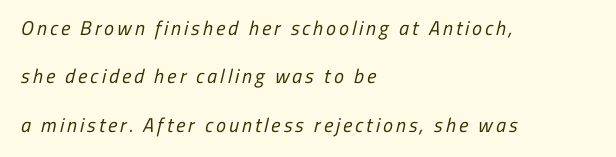
The rag falls on the right side of this text block. Each new line begins a long way beneath the previous one. The zone under the glyphs is completely vacant. No letter is thick-stroked: the sample isn't bold.
